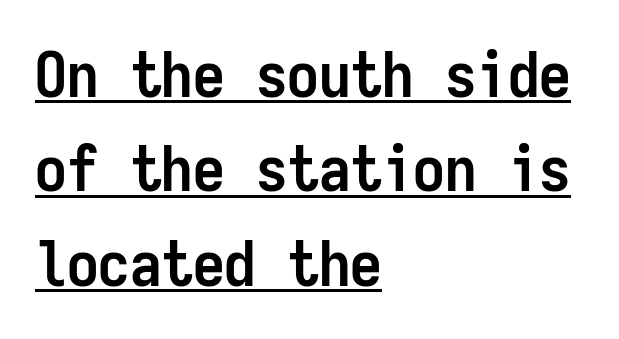
The image shows 63 px semibold, condensed sans-serif type, upright, monospaced; set left-aligned, normal line spacing (1.5x), normal letter spacing, underlined; low stroke contrast and a medium x-height.
